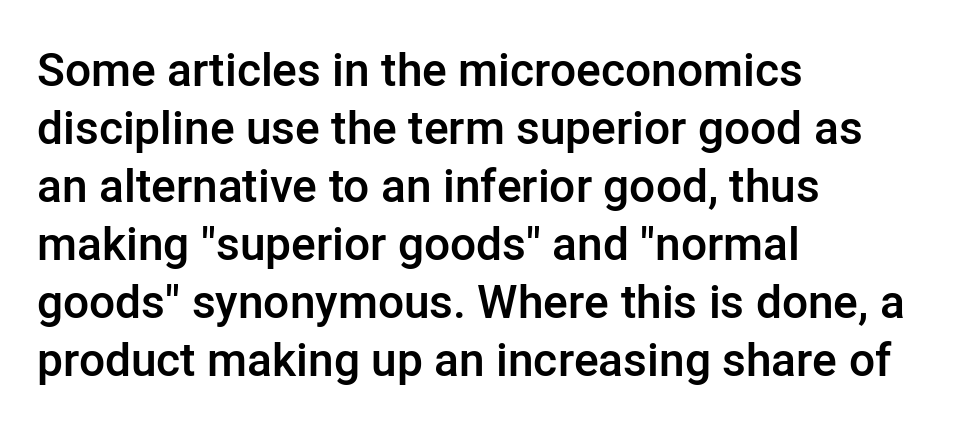
Q: Is the text bold? A: Semi-bold.
Q: Is the text italic (slanted)? A: No, it is upright.
Q: Is the typeface a serif or a sans-serif typeface? A: Sans-serif.
Q: Is the text underlined? A: No.
Q: How is the paragraph aligned? A: Left-aligned.
Q: Is the spacing between letters normal or unusually wide? A: Normal.
Q: Is the spacing between lines tight, normal or loose? A: Normal.
Q: Width (condensed, normal, or wide)? A: Normal.
Q: Stroke contrast? A: Low.
Q: x-height? A: Medium.
Q: Monospaced? A: No.
